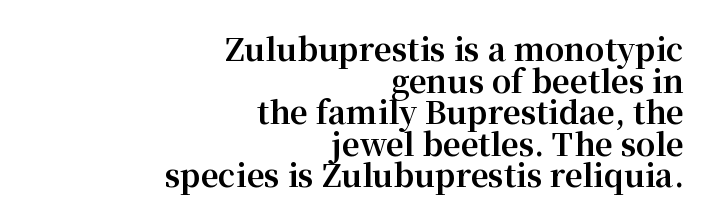
The image shows 31 px bold serif type, upright; set right-aligned, tight line spacing (1.02x), normal letter spacing, not underlined; medium stroke contrast and a medium x-height.
